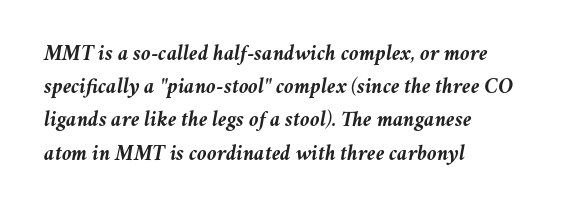
{"italic": "yes", "lean": "right", "slant_degrees": 11, "bold": "yes", "underline": "no", "align": "left", "line_spacing": "normal", "line_spacing_ratio": 1.51, "letter_spacing": "normal", "letter_spacing_em": 0.0, "glyph_px": 22}
